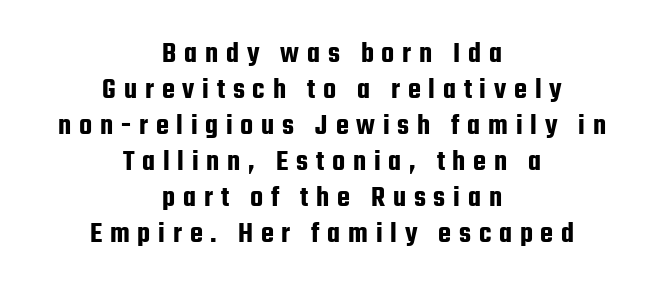
The font's upright variant was chosen for this text. The space directly below the letters is spotless. The setting favours the middle, as headings and verse often do. What kind of face is this? One without serifs — a sans. These lines are rendered in a variable-pitch font.
